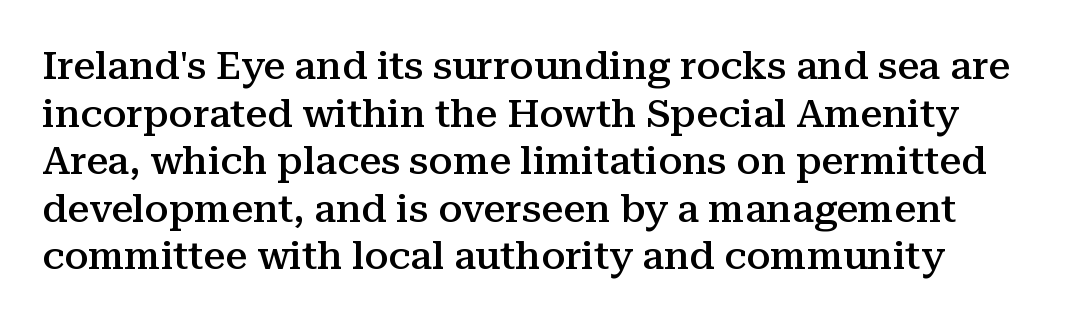
The image shows 39 px semibold serif type, upright; set line spacing 1.22x, normal letter spacing, not underlined; medium stroke contrast and a medium x-height.
